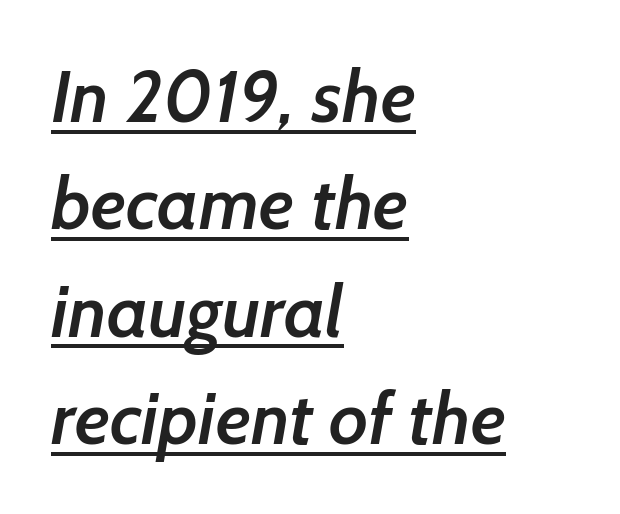
Q: Is the text bold? A: Semi-bold.
Q: Is the typeface a serif or a sans-serif typeface? A: Sans-serif.
Q: Is the text underlined? A: Yes.
Q: How is the paragraph aligned? A: Left-aligned.
Q: Is the spacing between letters normal or unusually wide? A: Normal.
Q: Is the spacing between lines tight, normal or loose? A: Normal.
Q: Width (condensed, normal, or wide)? A: Normal.
Q: Stroke contrast? A: Low.
Q: x-height? A: Medium.
Q: Monospaced? A: No.
